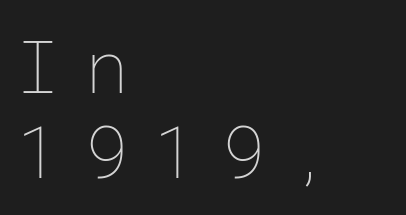
Horizontal alignment here is leftward, the default for most running prose. Italic: no, the glyphs are upright roman. These glyphs show unthickened strokes, regular width or finer. Someone cranked the tracking dial way up on this one. The words here are not underlined.
